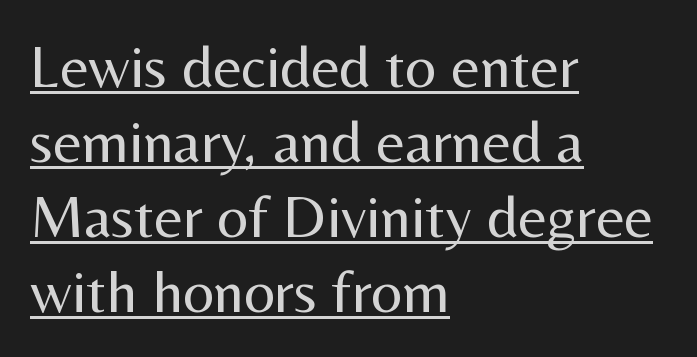
{"serif": "no", "italic": "no", "bold": "no", "weight": "regular", "width": "normal", "stroke_contrast": "medium", "x_height": "medium", "monospaced": "no", "underline": "yes", "align": "left", "line_spacing_ratio": 1.23, "letter_spacing": "normal", "letter_spacing_em": 0.0, "glyph_px": 61}
